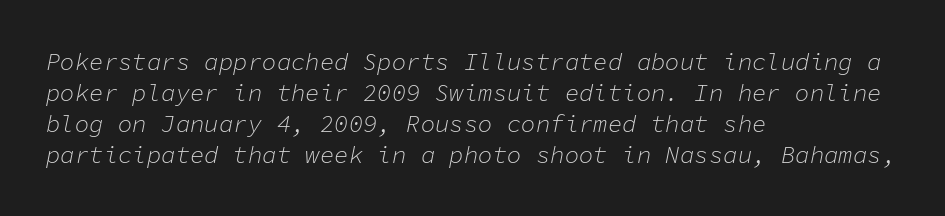
Here the glyphs are tracked normally, forming tight word shapes. Bare-footed words on every line. Each new line begins a customary step beneath the previous one. The weight would be labelled regular, book, light, or lighter still.
